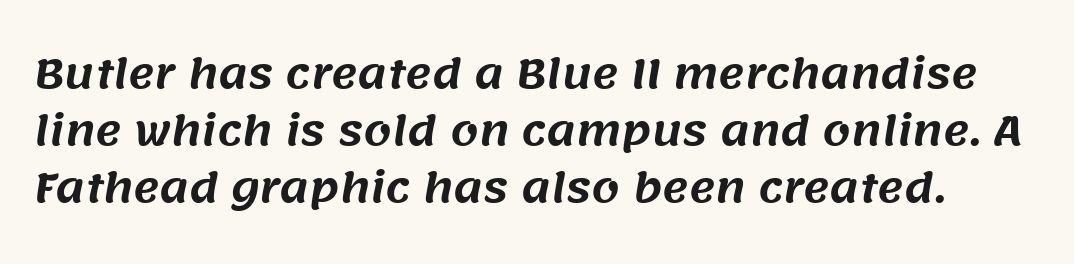
{"serif": "no", "width": "normal", "stroke_contrast": "medium", "x_height": "large", "monospaced": "no", "underline": "no", "line_spacing": "normal", "line_spacing_ratio": 1.43, "letter_spacing": "normal", "letter_spacing_em": 0.0, "glyph_px": 40}
